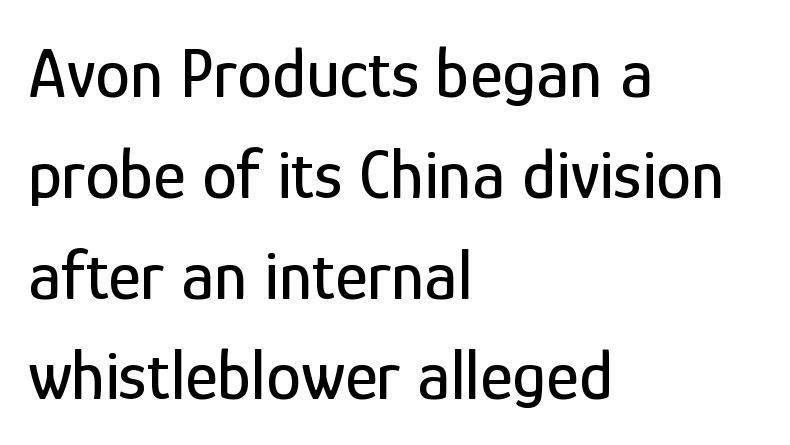
{"serif": "no", "italic": "no", "width": "condensed", "stroke_contrast": "low", "x_height": "medium", "monospaced": "no", "underline": "no", "align": "left", "line_spacing": "normal", "line_spacing_ratio": 1.44, "letter_spacing": "normal", "letter_spacing_em": 0.0, "glyph_px": 70}
